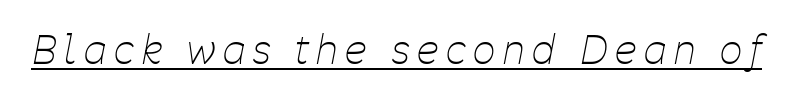
{"italic": "yes", "lean": "right", "slant_degrees": 11, "bold": "no", "weight": "thin", "width": "condensed", "stroke_contrast": "low", "x_height": "medium", "monospaced": "no", "underline": "yes", "letter_spacing": "wide", "letter_spacing_em": 0.2, "glyph_px": 39}
